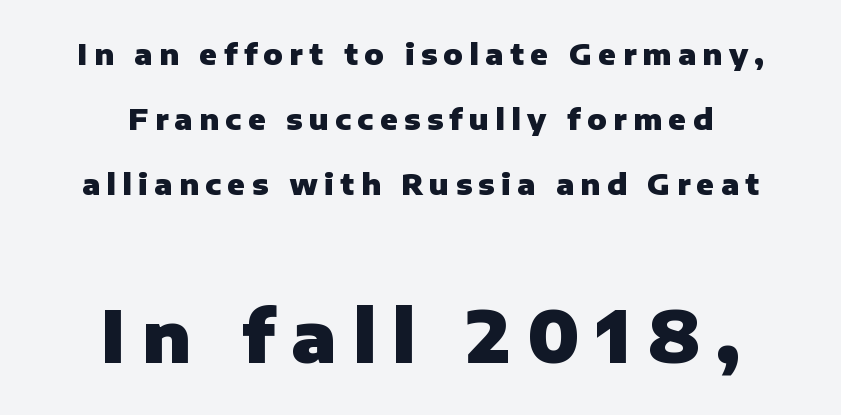
{"serif": "no", "italic": "no", "bold": "yes", "weight": "heavy", "width": "normal", "stroke_contrast": "low", "x_height": "medium", "monospaced": "no", "underline": "no", "align": "center", "line_spacing": "loose", "line_spacing_ratio": 2.25, "letter_spacing": "wide", "letter_spacing_em": 0.22, "larger_block": "second", "size_ratio": 2.48, "glyph_px": 72}
